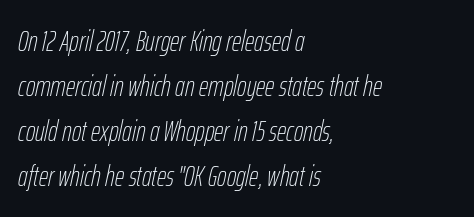
{"italic": "yes", "lean": "right", "slant_degrees": 12, "bold": "no", "weight": "thin", "width": "condensed", "stroke_contrast": "low", "x_height": "medium", "monospaced": "no", "underline": "no", "align": "left", "line_spacing": "normal", "line_spacing_ratio": 1.55, "letter_spacing": "normal", "letter_spacing_em": 0.0, "glyph_px": 29}
